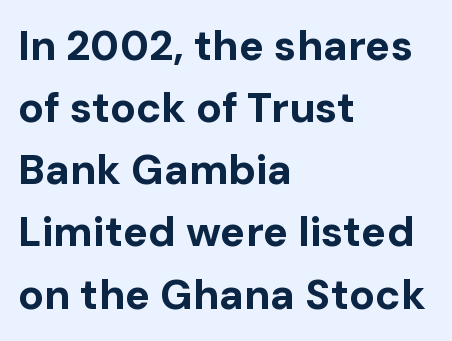
The image shows 42 px bold sans-serif type, upright; set left-aligned, normal line spacing (1.48x), normal letter spacing, not underlined; low stroke contrast and a medium x-height.
